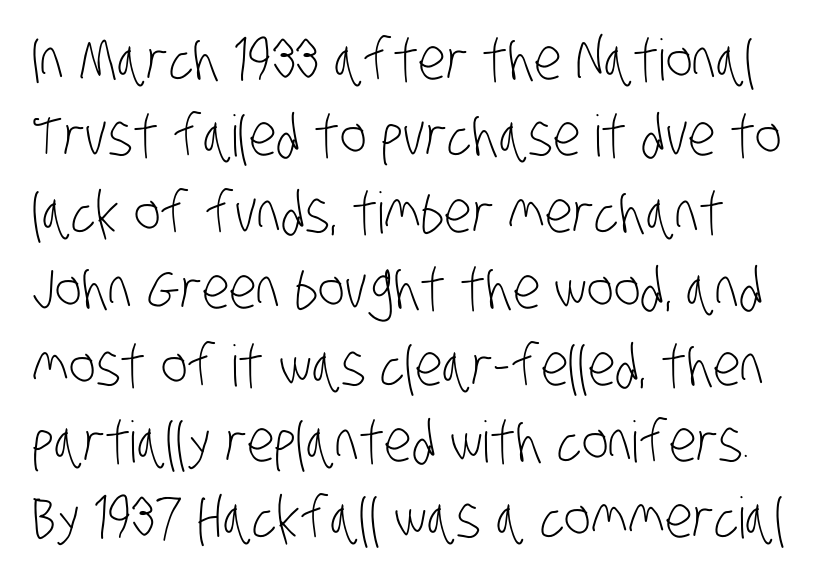
The image shows 57 px light, condensed sans-serif type; set normal line spacing (1.34x), normal letter spacing, not underlined; low stroke contrast and a large x-height.
